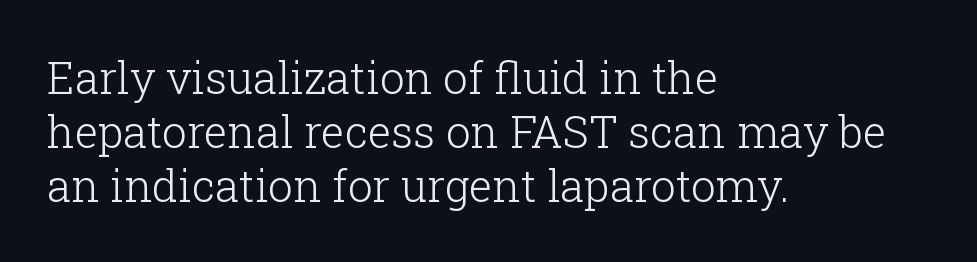
The image shows 44 px light serif type, upright; set left-aligned, line spacing 1.23x, normal letter spacing, not underlined; low stroke contrast and a medium x-height.
